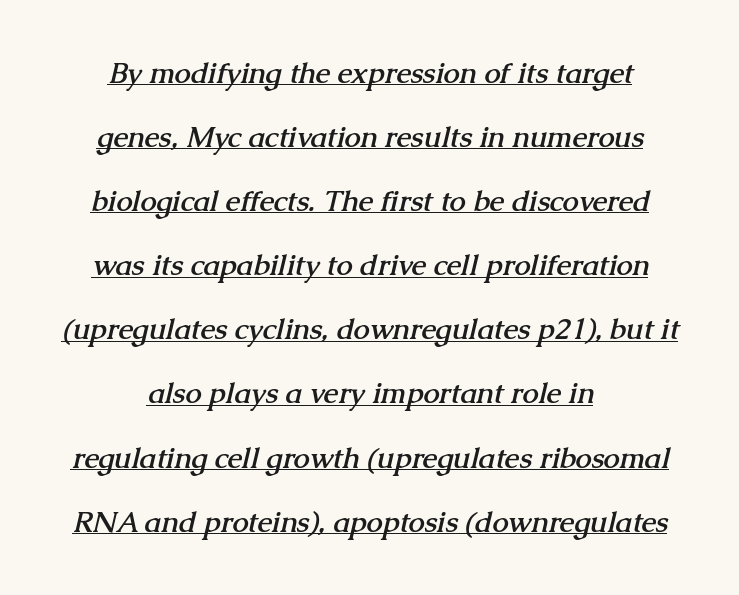
{"serif": "yes", "bold": "yes", "weight": "semibold", "width": "normal", "stroke_contrast": "medium", "x_height": "medium", "monospaced": "no", "underline": "yes", "align": "center", "line_spacing": "loose", "line_spacing_ratio": 2.21, "letter_spacing": "normal", "letter_spacing_em": 0.0, "glyph_px": 29}
